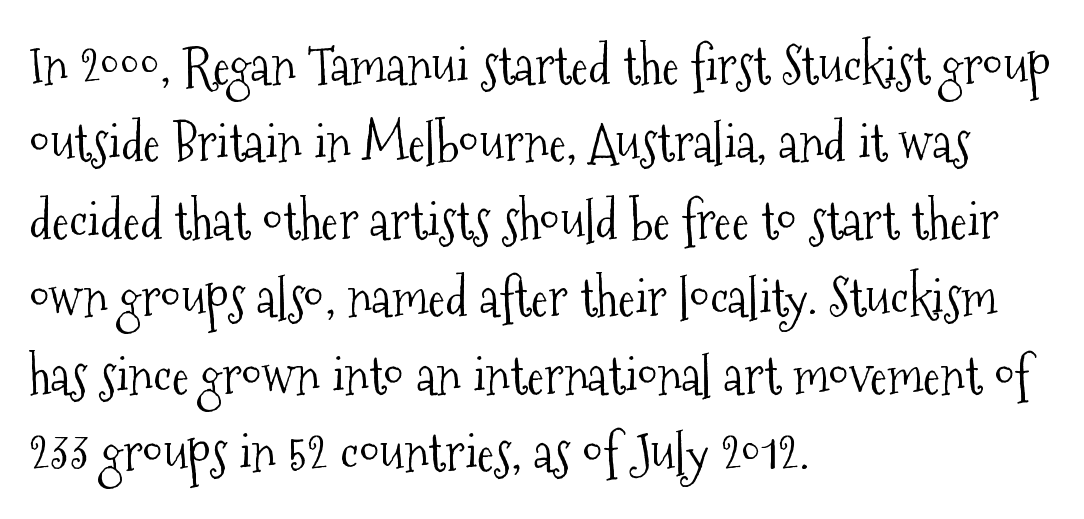
The image shows 52 px light, condensed serif type, upright; set left-aligned, normal line spacing (1.49x), normal letter spacing, not underlined; medium stroke contrast and a medium x-height.
